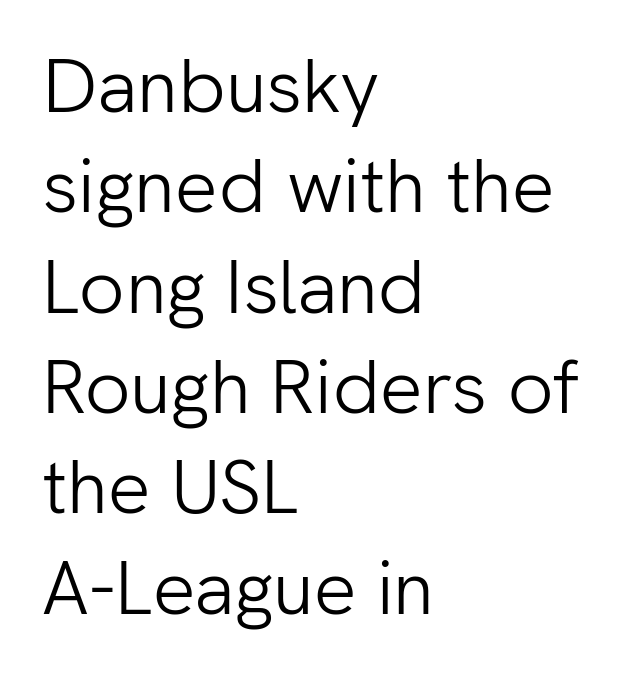
This sample uses a sans-serif face. Reading down the column, the eye jumps a familiar distance to each next line. Characters follow at the spacing the type designer built in. Weight: in the light-to-regular range. Descenders are the only things crossing below the line.
